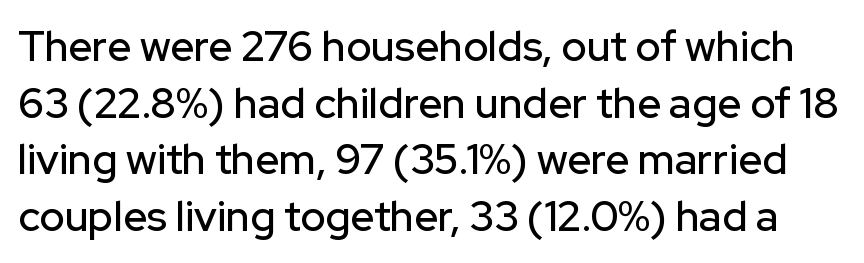
Reading down the column, the eye jumps a familiar distance to each next line. The letters advance in unequal steps, a hallmark of proportional type. The foot of each line stays bare and open. The face used here is a sans, in the tradition of grotesques and geometrics. These lines keep a tight, regular rhythm from letter to letter.
